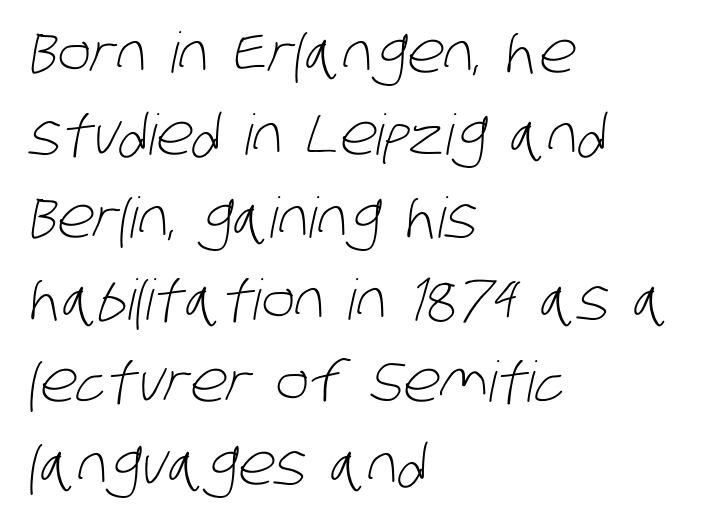
The image shows 56 px light, condensed sans-serif type; set left-aligned, normal line spacing (1.47x), normal letter spacing, not underlined; low stroke contrast and a large x-height.
